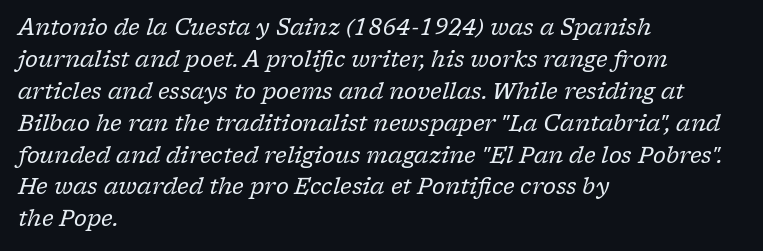
{"italic": "yes", "lean": "right", "slant_degrees": 17, "bold": "no", "underline": "no", "align": "left", "line_spacing": "normal", "line_spacing_ratio": 1.45, "letter_spacing": "normal", "letter_spacing_em": 0.0, "glyph_px": 22}
